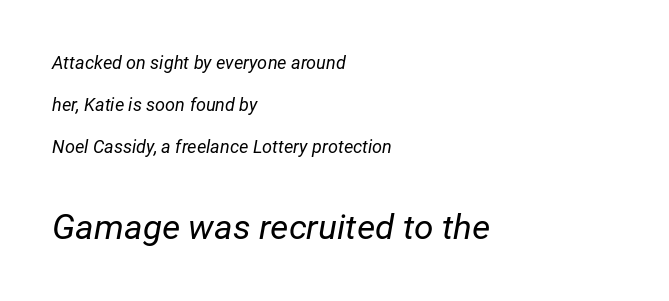
{"italic": "yes", "lean": "right", "slant_degrees": 12, "bold": "no", "weight": "regular", "width": "normal", "stroke_contrast": "low", "x_height": "medium", "monospaced": "no", "underline": "no", "align": "left", "line_spacing": "loose", "line_spacing_ratio": 2.34, "letter_spacing": "normal", "letter_spacing_em": 0.0, "larger_block": "second", "size_ratio": 1.94, "glyph_px": 35}
